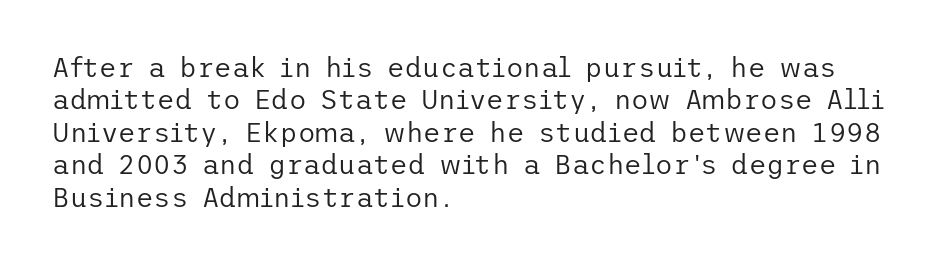
The font is comparable to plain body text, perhaps lighter. Line starts are locked; line ends wander. Nothing unusual about the tracking: characters are spaced as the font intends. The type sits square on the baseline with zero lean. Rule under the text: the space is simply empty.
